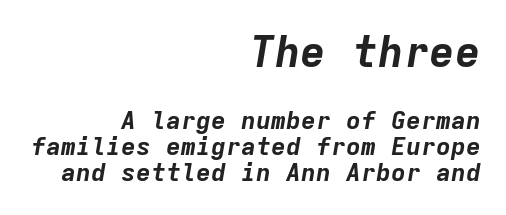
Whoever set this chose condensed vertical rhythm over breathing room. The composition opens big and finishes small. A dark, heavy texture on the line: the type is bold. The glyphs look as if they've been sheared to an angle. This rendering uses right alignment, leaving the left contour irregular.
